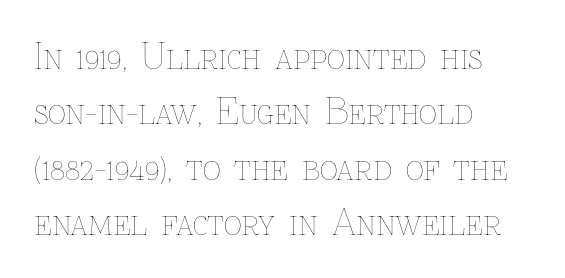
The rows are spaced the way most documents space them. Every character sits straight up, as roman type does. Check under the words: just untouched page. Stroke mass is kept to a normal reading level or below. The text block is weighted toward the left margin, trailing off unevenly rightward. A typesetter would call this proportional, since set widths differ per character.
